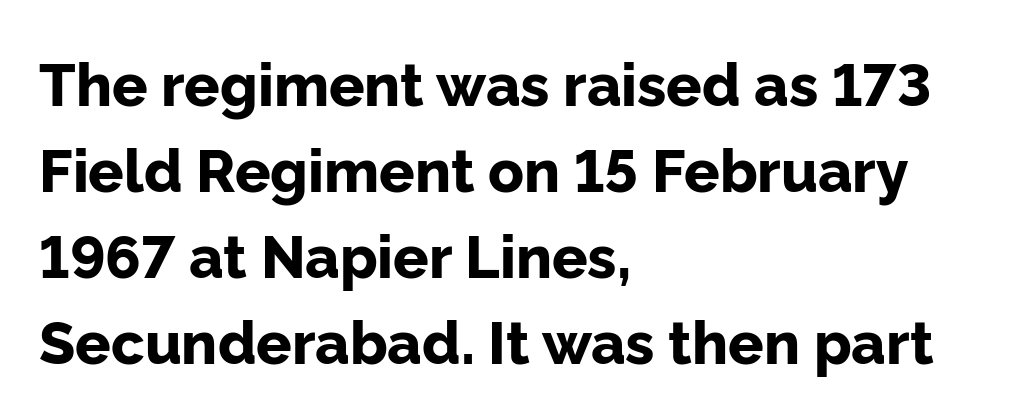
The image shows 59 px bold sans-serif type, upright; set left-aligned, normal line spacing (1.46x), normal letter spacing, not underlined; low stroke contrast and a medium x-height.
